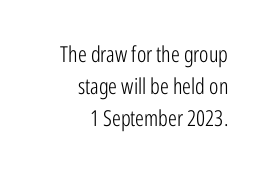
Q: Is the text bold? A: No.
Q: Is the text italic (slanted)? A: No, it is upright.
Q: Is the text underlined? A: No.
Q: How is the paragraph aligned? A: Right-aligned.
Q: Is the spacing between letters normal or unusually wide? A: Normal.
Q: Is the spacing between lines tight, normal or loose? A: Normal.
